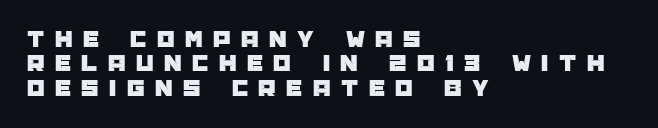
The gaps between neighbouring characters are conspicuously large. Vertical spacing — tight. Posture: straight, roman, zero tilt. These lines are set flush left with a ragged right edge. Only glyphs here, with clear space below each row.
